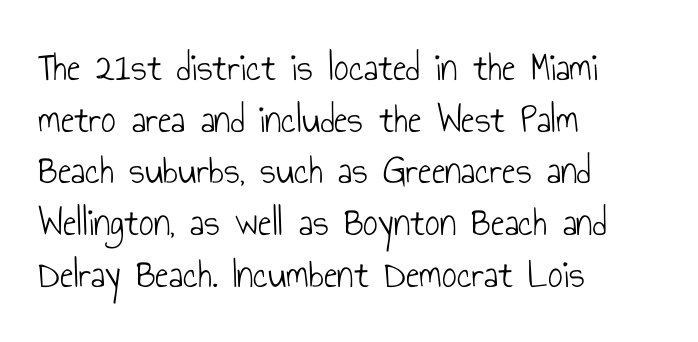
The image shows 41 px light, condensed sans-serif type, upright; set left-aligned, normal line spacing (1.26x), normal letter spacing, not underlined; low stroke contrast and a small x-height.
